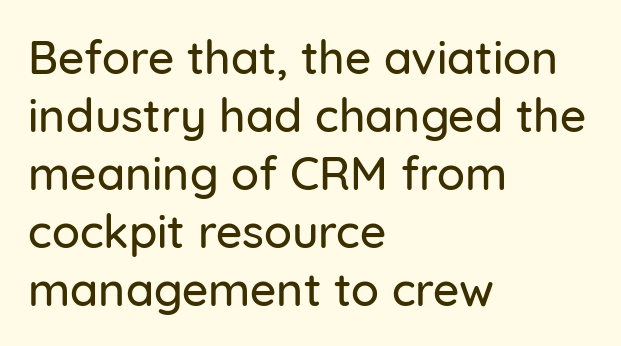
The image shows 46 px sans-serif type, upright; set left-aligned, normal line spacing (1.26x), normal letter spacing, not underlined; low stroke contrast and a medium x-height.
